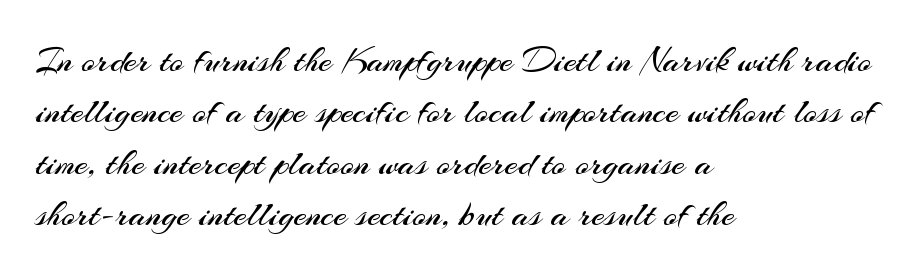
Q: Is the text bold? A: No.
Q: Is the text italic (slanted)? A: Yes.
Q: Is the typeface a serif or a sans-serif typeface? A: Sans-serif.
Q: Is the text underlined? A: No.
Q: How is the paragraph aligned? A: Left-aligned.
Q: Is the spacing between letters normal or unusually wide? A: Normal.
Q: Is the spacing between lines tight, normal or loose? A: Normal.
Q: Width (condensed, normal, or wide)? A: Normal.
Q: Stroke contrast? A: Medium.
Q: x-height? A: Small.
Q: Monospaced? A: No.
